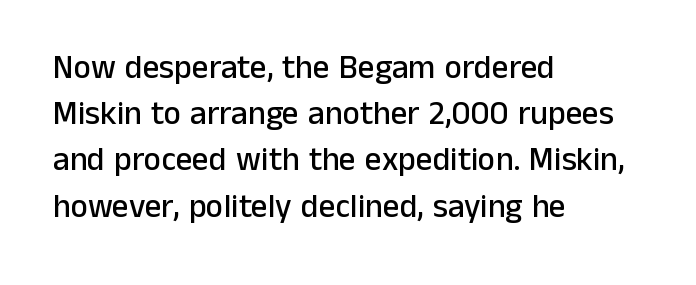
No extra tracking has been applied to these lines. Each letter keeps its own natural width here, so spacing adapts to shape. It's the straight-up-and-down kind of type. Each new line begins a customary step beneath the previous one. Has an underline been added? It has not. Is the block centered? No — it sits flush against the left margin.
